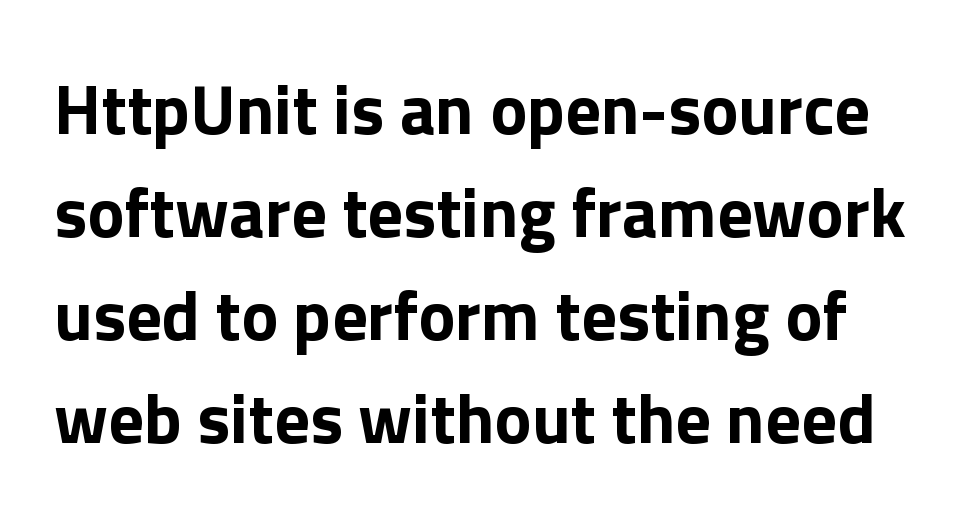
Q: Is the text bold? A: Yes.
Q: Is the text italic (slanted)? A: No, it is upright.
Q: Is the typeface a serif or a sans-serif typeface? A: Sans-serif.
Q: Is the text underlined? A: No.
Q: Is the spacing between letters normal or unusually wide? A: Normal.
Q: Is the spacing between lines tight, normal or loose? A: Normal.
Q: Width (condensed, normal, or wide)? A: Normal.
Q: x-height? A: Medium.
Q: Monospaced? A: No.
